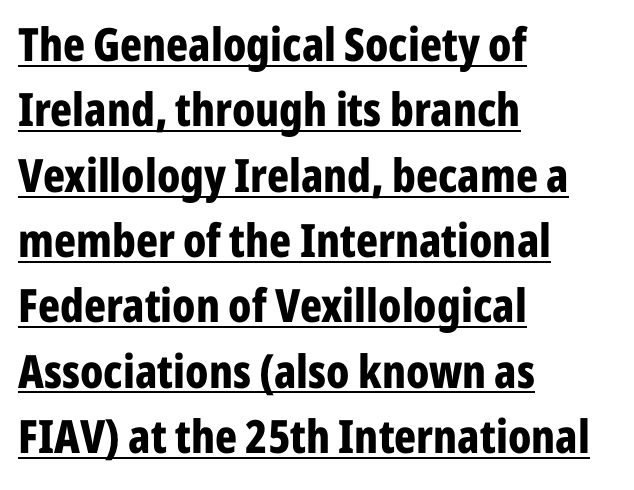
All the whitespace from short lines collects on the right. You'd pick this weight for a headline — it's a proper bold. The letterforms sit shoulder to shoulder at normal distance. This rendering employs a face without finishing strokes, i.e., a sans-serif.
